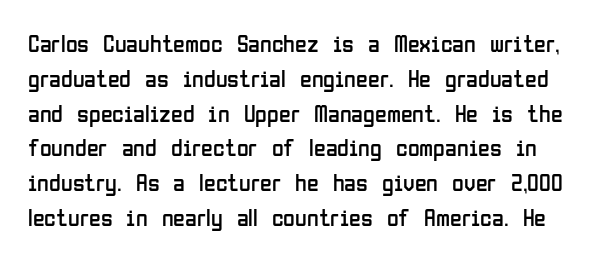
The image shows 24 px text type, upright; set normal line spacing (1.45x), normal letter spacing, not underlined.
